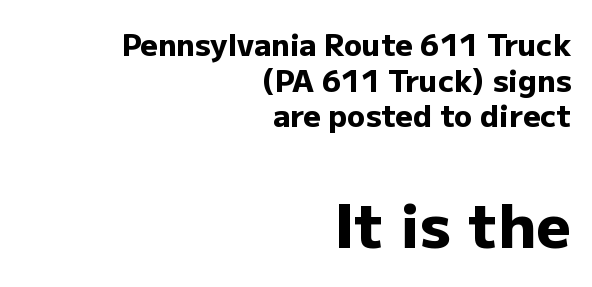
{"serif": "no", "italic": "no", "bold": "yes", "weight": "heavy", "width": "normal", "stroke_contrast": "low", "x_height": "medium", "monospaced": "no", "underline": "no", "align": "right", "line_spacing_ratio": 1.19, "letter_spacing": "normal", "letter_spacing_em": 0.0, "larger_block": "second", "size_ratio": 2.03, "glyph_px": 61}
